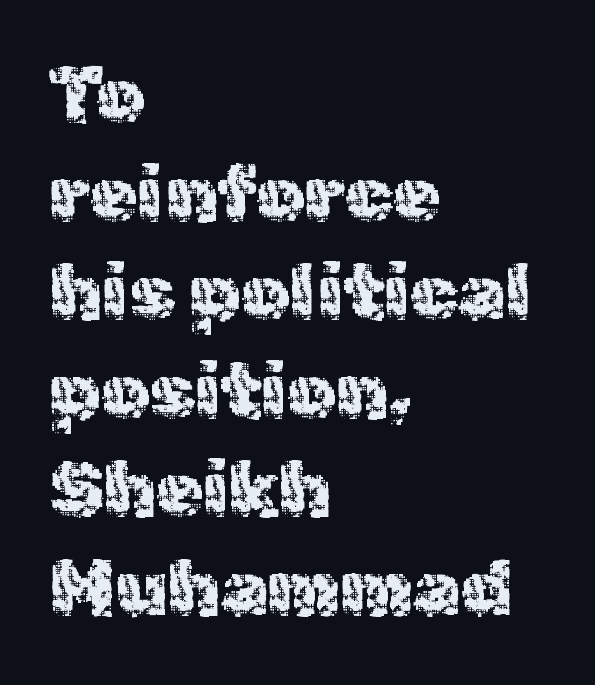
Anything drawn beneath the words? Only blank space. The characters are drawn with everyday or finer stroke widths. Caption: multi-line text, flush left, ragged right. This sample has the flowing, uneven cadence of proportional lettering. Check where the strokes stop: nothing finishes them off — pure sans. Notice how the stems are strictly vertical — no italics here.
